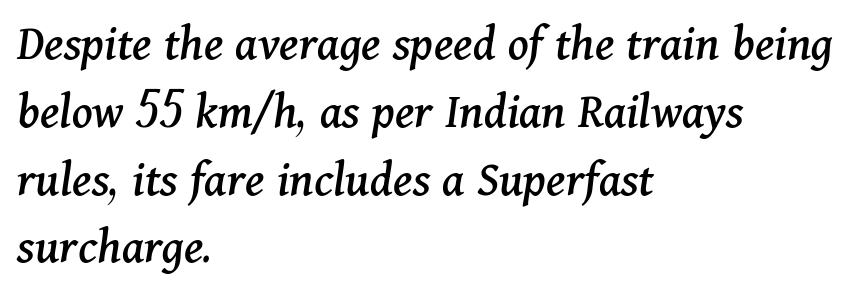
Nobody touched the tracking dial on this one. Check the space under the baseline: it is left empty. Think of a printed novel: that variable character pitch is what you see here. Little horizontal feet cap the strokes, marking this as serif type.
